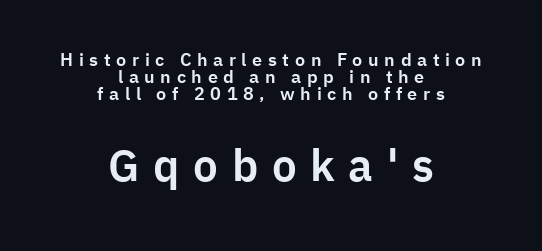
The face used here appears at its bigger size in the lower chunk. The space beneath each line is pristine and unruled. The typography opts for an upright posture over an oblique one. Leading: reduced. Someone cranked the tracking dial way up on this one.
